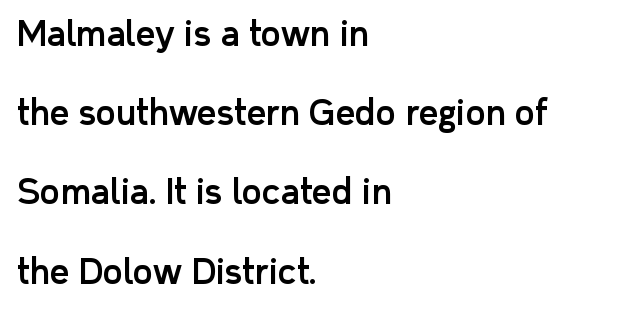
{"serif": "no", "italic": "no", "width": "normal", "stroke_contrast": "low", "x_height": "medium", "monospaced": "no", "underline": "no", "align": "left", "line_spacing": "loose", "line_spacing_ratio": 2.33, "letter_spacing": "normal", "letter_spacing_em": 0.0, "glyph_px": 34}
